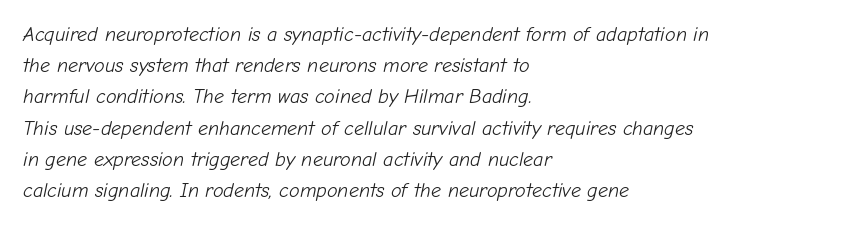
The image shows 20 px text type, italic (leaning right); set left-aligned, normal line spacing (1.56x), normal letter spacing, not underlined.
